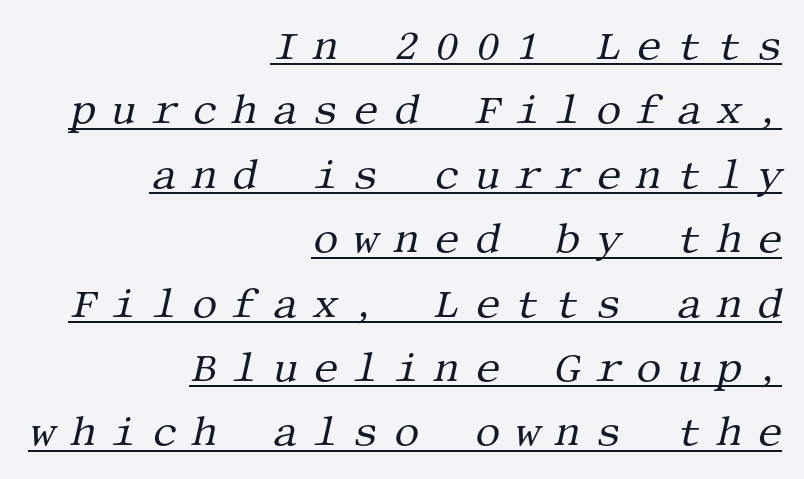
The image shows 40 px regular-weight serif type, italic (leaning right); set right-aligned, normal line spacing (1.61x), unusually wide letter spacing (+0.37 em), underlined; medium stroke contrast and a large x-height.
